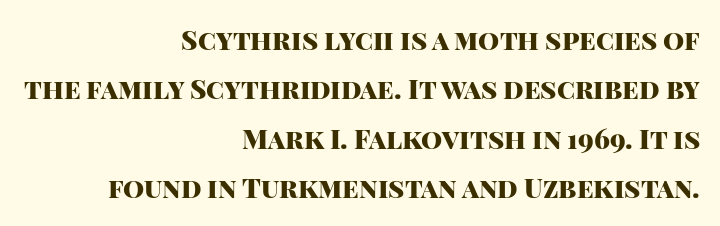
Ordinary non-slanted type is in use. The paragraph shown leans on its right margin. A dark, heavy texture on the line: the type is bold. The specimen omits any rule beneath the text block's lines.
